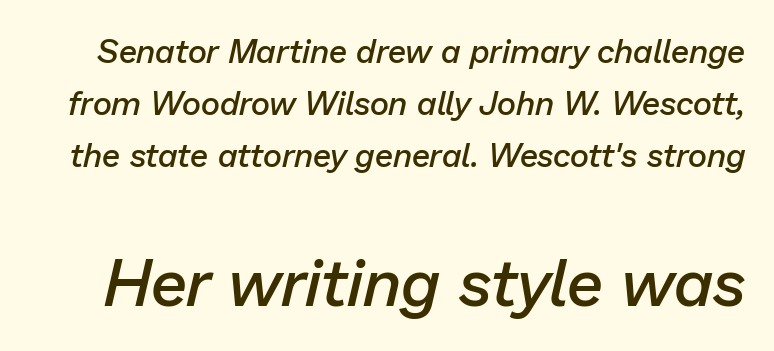
The image shows 66 px semibold type, italic (leaning right); set normal line spacing (1.58x), normal letter spacing, not underlined; the second (bottom) block is 2.0x larger; low stroke contrast and a medium x-height.
